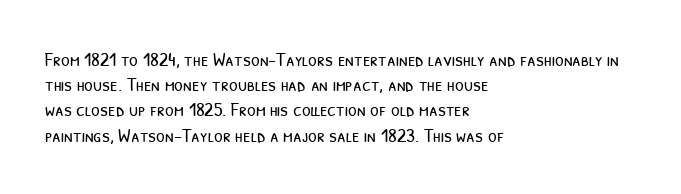
The tracking reads as untouched default to a designer's eye. The ragged edge is on the right, which tells us the setting is flush left. Think standard paragraph weight, or any step lighter than that. The rendering uses a moderate line-height, typical for paragraphs.
